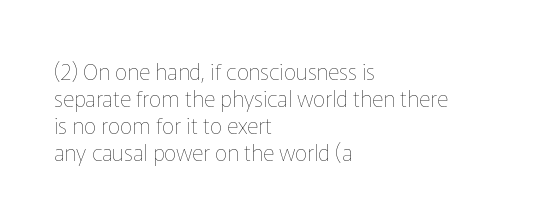
The image shows 22 px text type, upright; set left-aligned, line spacing 1.23x, normal letter spacing, not underlined.
